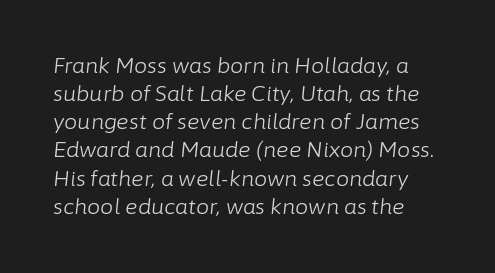
{"italic": "yes", "lean": "right", "slant_degrees": 6, "bold": "no", "underline": "no", "line_spacing": "normal", "line_spacing_ratio": 1.34, "letter_spacing": "normal", "letter_spacing_em": 0.0, "glyph_px": 21}
